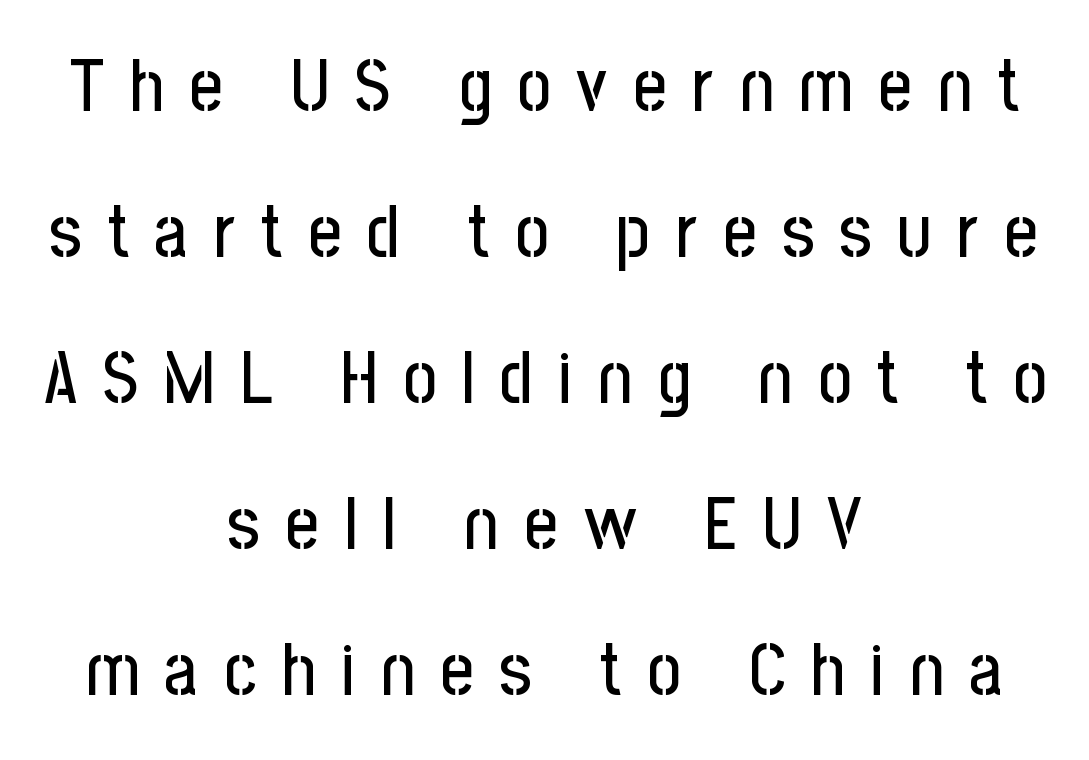
The image shows 73 px condensed sans-serif type, upright; set centered, loose line spacing (2.0x), unusually wide letter spacing (+0.35 em), not underlined; low stroke contrast and a medium x-height.
